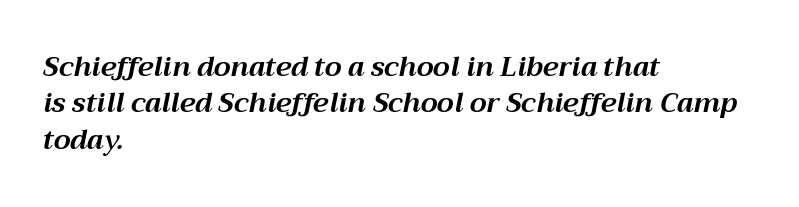
Q: Is the text bold? A: Yes.
Q: Is the text italic (slanted)? A: Yes, it leans right by about 12 degrees.
Q: Is the text underlined? A: No.
Q: How is the paragraph aligned? A: Left-aligned.
Q: Is the spacing between letters normal or unusually wide? A: Normal.
Q: Is the spacing between lines tight, normal or loose? A: Normal.
